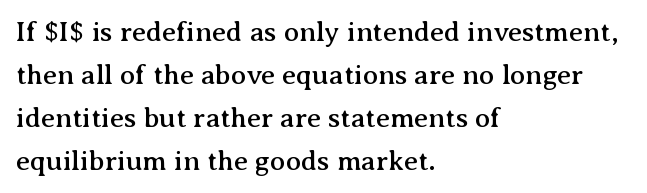
{"serif": "yes", "italic": "no", "width": "normal", "stroke_contrast": "medium", "x_height": "medium", "monospaced": "no", "underline": "no", "align": "left", "line_spacing": "normal", "line_spacing_ratio": 1.53, "letter_spacing": "normal", "letter_spacing_em": 0.0, "glyph_px": 28}
